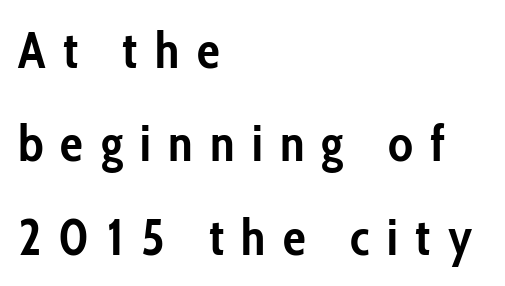
These lines carry a lot of weight — the face is fully bold. Has an underline been added? It has not. The passage shown is typeset with a sans-serif family. Note the varied advance widths — an 'i' is clearly narrower than an 'm'. Italic: no, the glyphs are upright roman. Left-aligned paragraph, ragged on the right.
